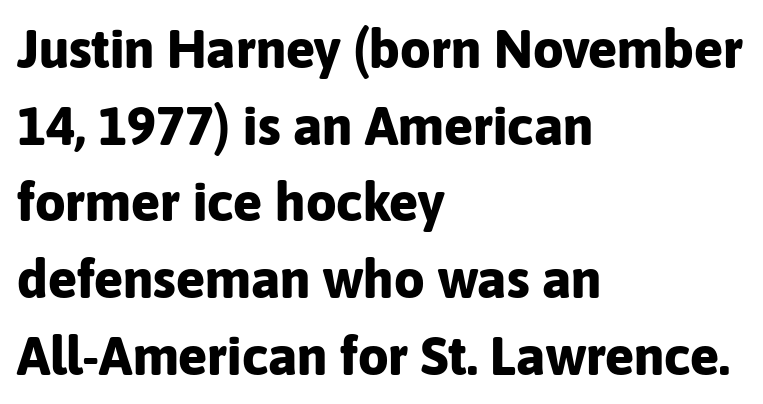
The text block is weighted toward the left margin, trailing off unevenly rightward. If you drew a line through each stem, it would be perfectly vertical. Is the letter spacing exaggerated? No — it looks like the ordinary default. Vertical spacing — default. Heft: maximum for text — a bold.
